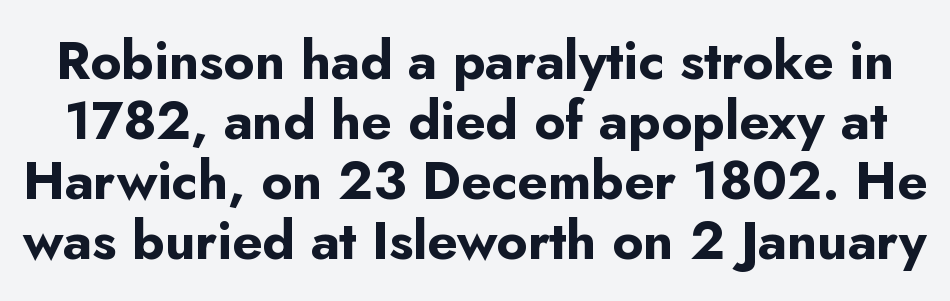
Caption: bold face, heavy strokes. This sample has the flowing, uneven cadence of proportional lettering. Whoever set this chose condensed vertical rhythm over breathing room. What stands out about the letter spacing? Nothing — it is the standard amount.
